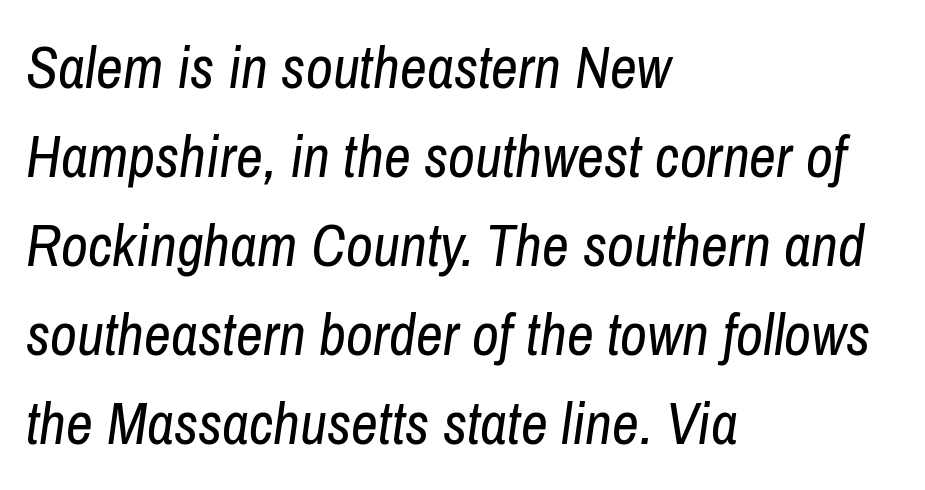
The image shows 59 px regular-weight, condensed type, italic (leaning right); set left-aligned, normal line spacing (1.51x), normal letter spacing, not underlined; low stroke contrast and a medium x-height.
